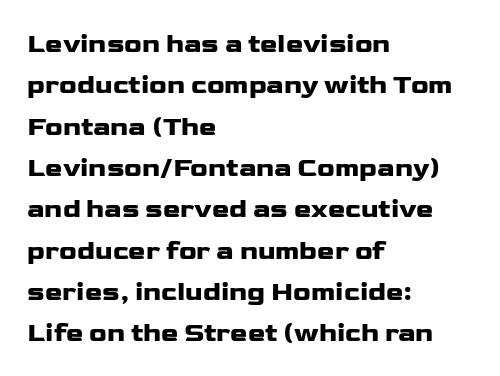
{"italic": "no", "underline": "no", "align": "left", "line_spacing": "normal", "line_spacing_ratio": 1.59, "letter_spacing": "normal", "letter_spacing_em": 0.0, "glyph_px": 26}
